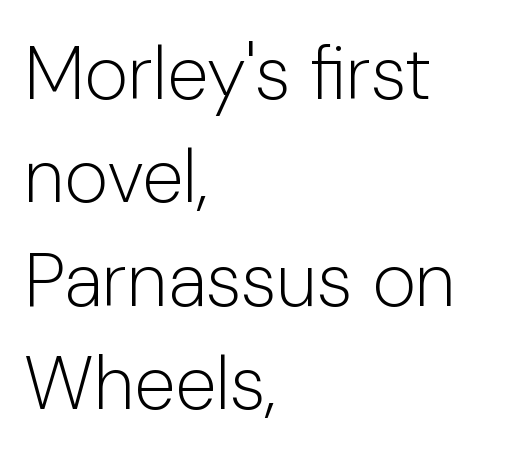
Q: Is the text bold? A: No.
Q: Is the text italic (slanted)? A: No, it is upright.
Q: Is the typeface a serif or a sans-serif typeface? A: Sans-serif.
Q: Is the text underlined? A: No.
Q: How is the paragraph aligned? A: Left-aligned.
Q: Is the spacing between letters normal or unusually wide? A: Normal.
Q: Is the spacing between lines tight, normal or loose? A: Normal.
Q: Width (condensed, normal, or wide)? A: Normal.
Q: Stroke contrast? A: Low.
Q: x-height? A: Medium.
Q: Monospaced? A: No.
